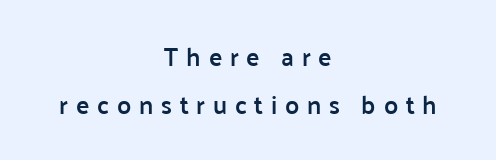
The font's upright variant was chosen for this text. The face used here is a semibold: visibly heavier than regular, lighter than bold. Leftover space on each line is divided equally before and after the words. Loosely led — the rows are spread out. The passage shown is not underscored anywhere.
